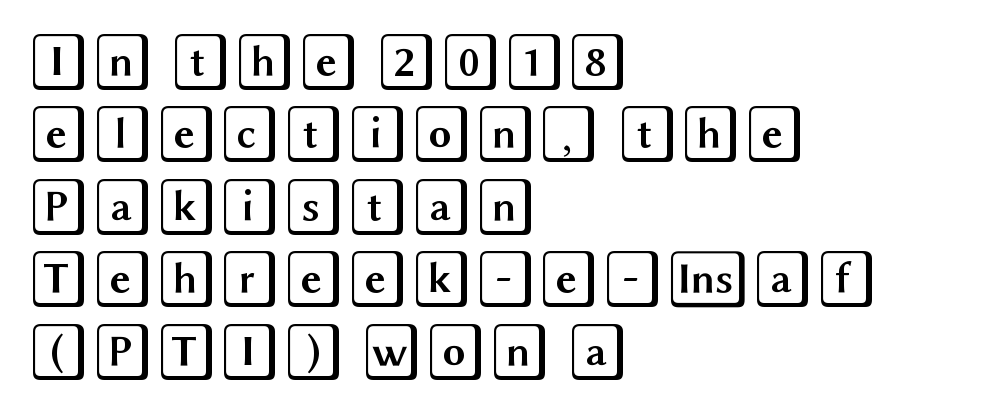
{"italic": "no", "width": "wide", "x_height": "large", "underline": "no", "align": "left", "line_spacing": "normal", "line_spacing_ratio": 1.25, "letter_spacing": "normal", "letter_spacing_em": 0.0, "glyph_px": 58}
